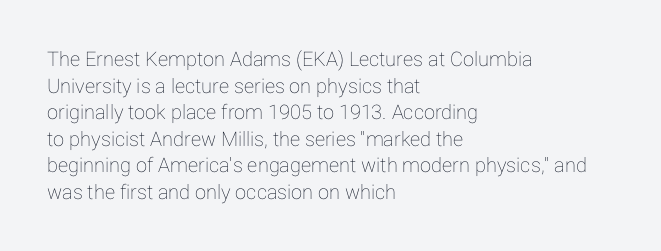
The image shows 20 px text type, upright; set left-aligned, normal line spacing (1.33x), normal letter spacing, not underlined.
